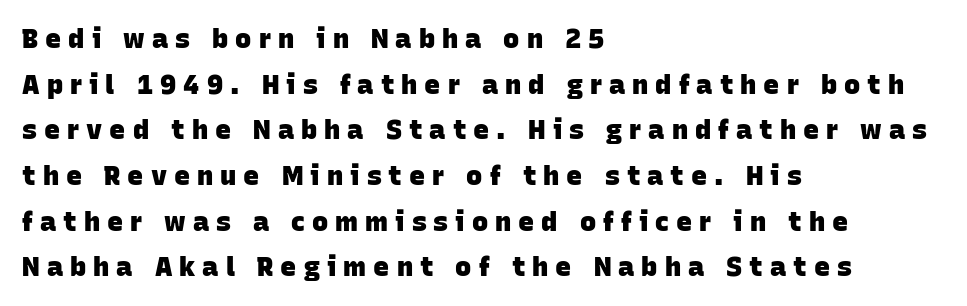
Q: Is the text bold? A: Yes.
Q: Is the text underlined? A: No.
Q: How is the paragraph aligned? A: Left-aligned.
Q: Is the spacing between letters normal or unusually wide? A: Unusually wide.
Q: Is the spacing between lines tight, normal or loose? A: Normal.
